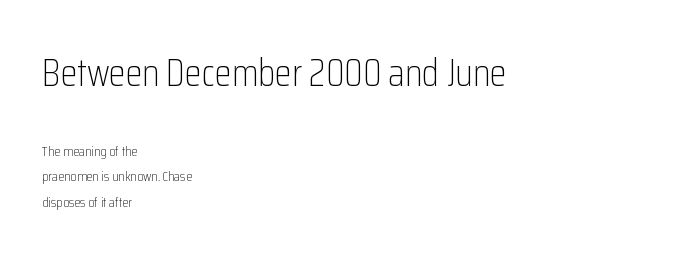
{"serif": "no", "italic": "no", "bold": "no", "weight": "light", "width": "condensed", "stroke_contrast": "low", "x_height": "medium", "monospaced": "no", "underline": "no", "align": "left", "line_spacing_ratio": 1.79, "letter_spacing": "normal", "letter_spacing_em": 0.0, "larger_block": "first", "size_ratio": 2.71, "glyph_px": 38}
